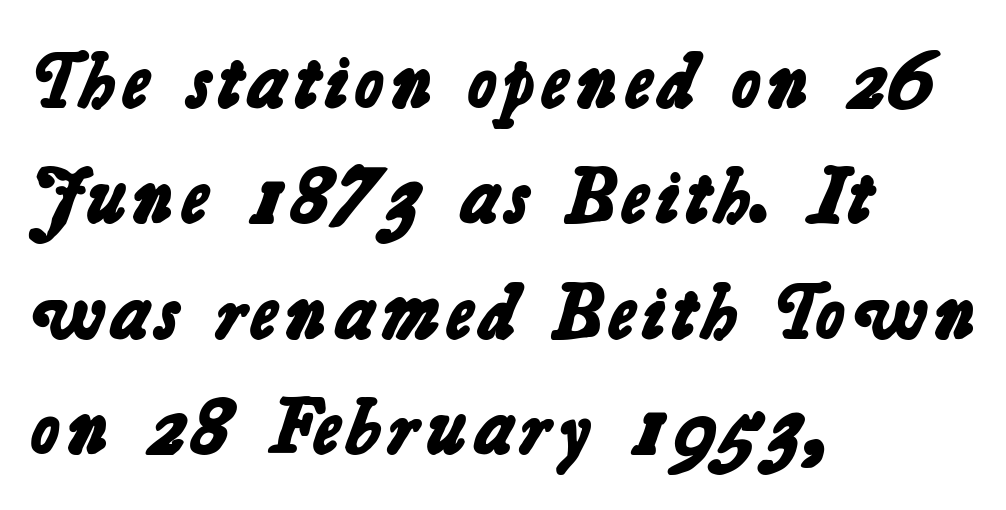
Casual observation: everything's shoved over to the left. Honestly, there is no underline to notice here at all. Quick note: interline space is typical. The letters advance in unequal steps, a hallmark of proportional type. I'd describe the lettering as bold — thick and assertive. Short note: letters normally spaced.
